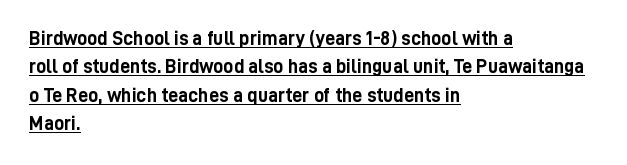
Q: Is the text bold? A: Yes.
Q: Is the text italic (slanted)? A: No, it is upright.
Q: Is the text underlined? A: Yes.
Q: How is the paragraph aligned? A: Left-aligned.
Q: Is the spacing between letters normal or unusually wide? A: Normal.
Q: Is the spacing between lines tight, normal or loose? A: Normal.
